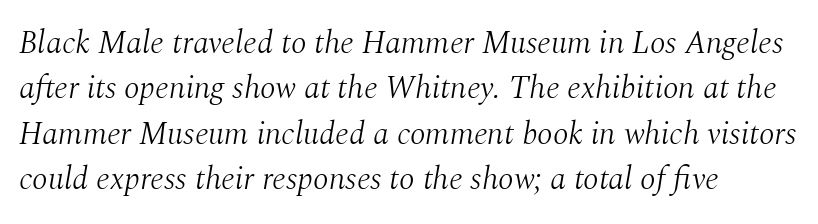
{"serif": "yes", "italic": "yes", "lean": "right", "slant_degrees": 10, "bold": "no", "weight": "light", "width": "normal", "stroke_contrast": "medium", "x_height": "medium", "monospaced": "no", "underline": "no", "align": "left", "line_spacing": "normal", "line_spacing_ratio": 1.42, "letter_spacing": "normal", "letter_spacing_em": 0.0, "glyph_px": 32}
